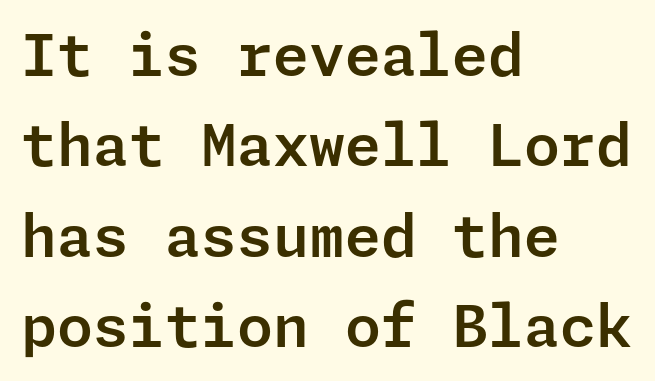
{"serif": "no", "italic": "no", "width": "normal", "stroke_contrast": "low", "x_height": "medium", "underline": "no", "align": "left", "line_spacing": "normal", "line_spacing_ratio": 1.56, "letter_spacing": "normal", "letter_spacing_em": 0.0, "glyph_px": 58}
